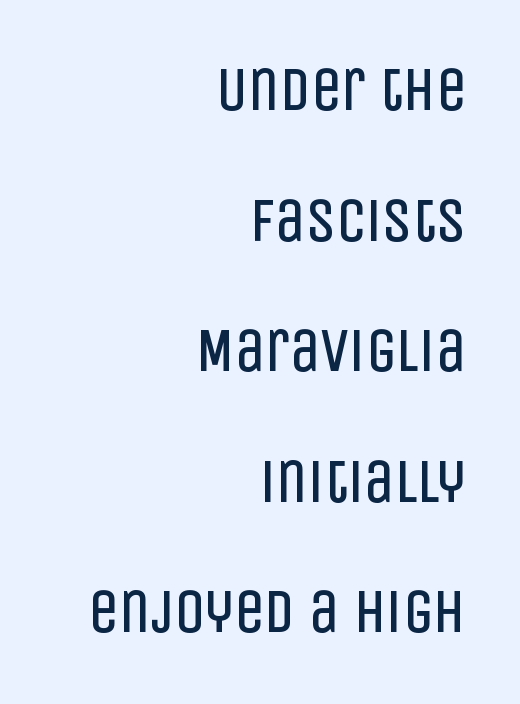
Q: Is the text bold? A: No.
Q: Is the text italic (slanted)? A: No, it is upright.
Q: Is the typeface a serif or a sans-serif typeface? A: Sans-serif.
Q: Is the text underlined? A: No.
Q: How is the paragraph aligned? A: Right-aligned.
Q: Is the spacing between letters normal or unusually wide? A: Normal.
Q: Is the spacing between lines tight, normal or loose? A: Loose.
Q: Width (condensed, normal, or wide)? A: Condensed.
Q: Stroke contrast? A: Low.
Q: x-height? A: Large.
Q: Monospaced? A: No.
